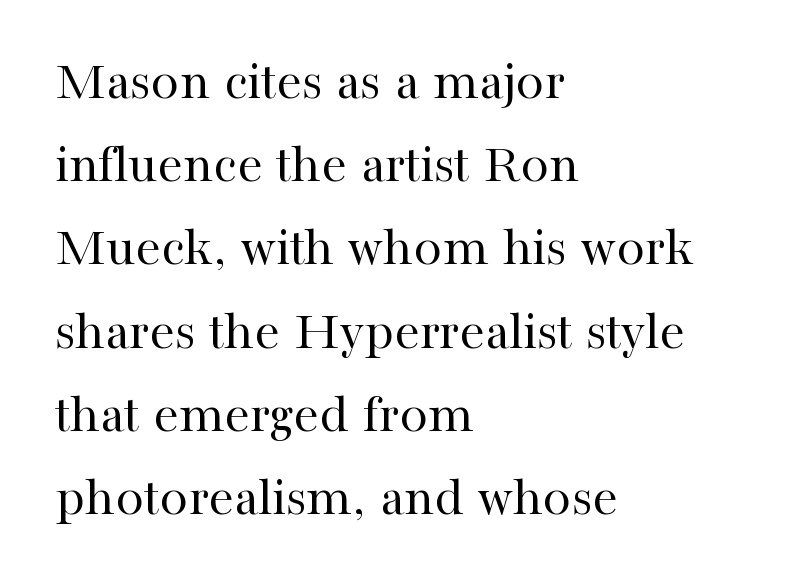
{"serif": "yes", "italic": "no", "bold": "no", "weight": "regular", "width": "normal", "stroke_contrast": "high", "x_height": "medium", "monospaced": "no", "underline": "no", "align": "left", "line_spacing": "normal", "line_spacing_ratio": 1.46, "letter_spacing": "normal", "letter_spacing_em": 0.0, "glyph_px": 57}
